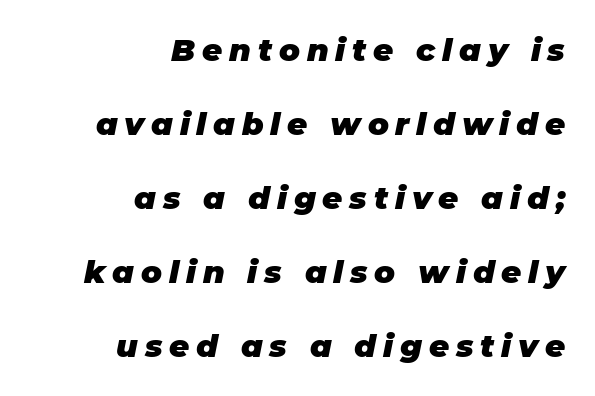
The image shows 31 px heavy type, italic (leaning right); set right-aligned, loose line spacing (2.39x), unusually wide letter spacing (+0.22 em), not underlined; low stroke contrast and a large x-height.
